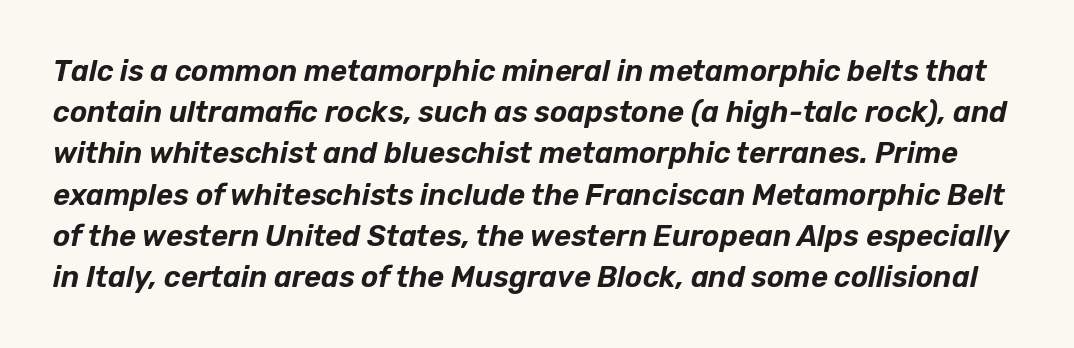
Inter-character spacing is left at the font's built-in metrics. The rendering uses a moderate line-height, typical for paragraphs. The glyphs are unaccompanied by any horizontal stroke below them. Is this a fixed-width face? No — the glyphs have proportional, varying widths.
